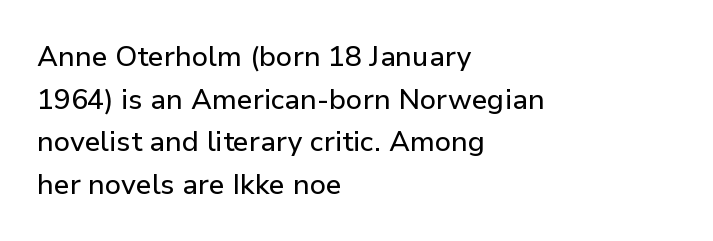
{"serif": "no", "italic": "no", "width": "normal", "stroke_contrast": "low", "x_height": "medium", "monospaced": "no", "underline": "no", "align": "left", "line_spacing": "normal", "line_spacing_ratio": 1.52, "letter_spacing": "normal", "letter_spacing_em": 0.0, "glyph_px": 28}
